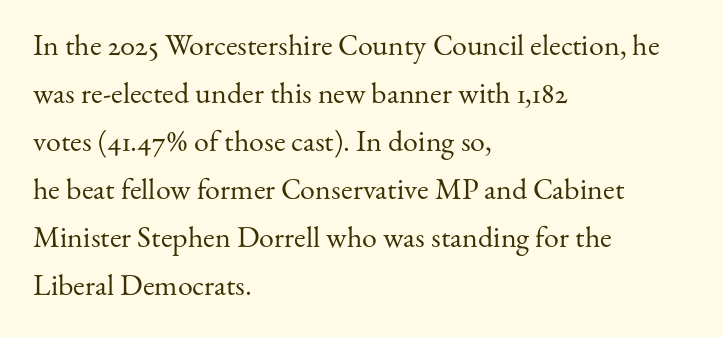
Students, note that the glyphs here touch the page at normal intervals. Unmarked baselines from the first word to the last. Posture: vertical. The passage shown stacks its lines at a standard gap.
